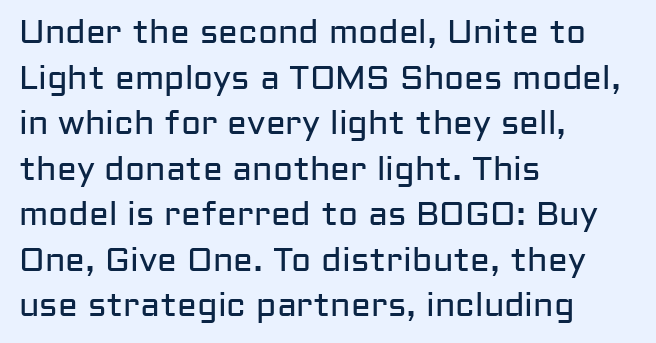
{"serif": "no", "italic": "no", "bold": "no", "weight": "regular", "width": "normal", "stroke_contrast": "low", "x_height": "medium", "monospaced": "no", "underline": "no", "align": "left", "line_spacing": "normal", "line_spacing_ratio": 1.38, "letter_spacing": "normal", "letter_spacing_em": 0.0, "glyph_px": 33}
